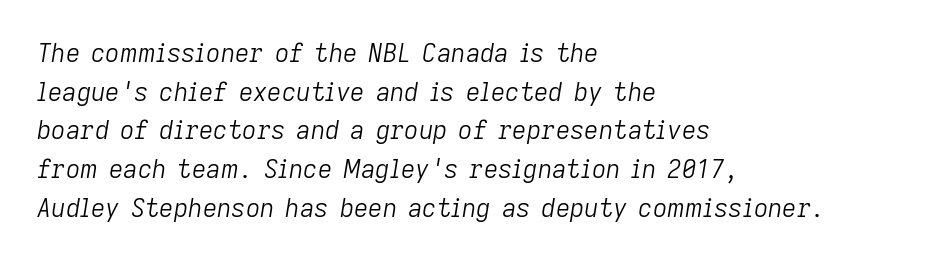
Q: Is the text bold? A: No.
Q: Is the text italic (slanted)? A: Yes, it leans right by about 9 degrees.
Q: Is the text underlined? A: No.
Q: How is the paragraph aligned? A: Left-aligned.
Q: Is the spacing between letters normal or unusually wide? A: Normal.
Q: Is the spacing between lines tight, normal or loose? A: Normal.
